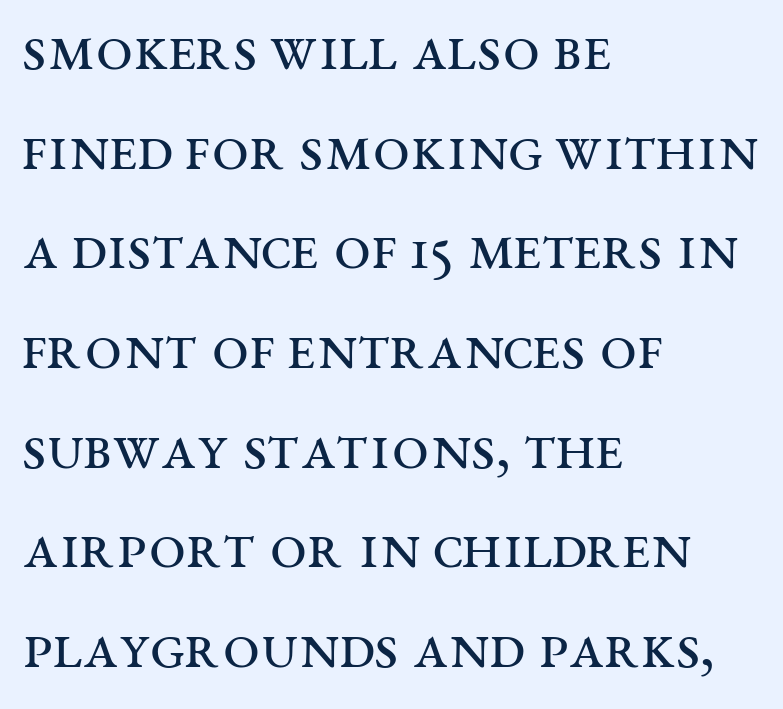
Q: Is the text bold? A: No.
Q: Is the text italic (slanted)? A: No, it is upright.
Q: Is the typeface a serif or a sans-serif typeface? A: Serif.
Q: Is the text underlined? A: No.
Q: How is the paragraph aligned? A: Left-aligned.
Q: Is the spacing between letters normal or unusually wide? A: Normal.
Q: Is the spacing between lines tight, normal or loose? A: Normal.
Q: Width (condensed, normal, or wide)? A: Wide.
Q: Stroke contrast? A: Medium.
Q: x-height? A: Large.
Q: Monospaced? A: No.
